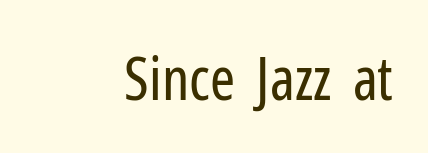
{"serif": "no", "italic": "no", "bold": "no", "weight": "regular", "width": "condensed", "stroke_contrast": "low", "x_height": "medium", "monospaced": "no", "underline": "no", "letter_spacing": "normal", "letter_spacing_em": 0.0, "glyph_px": 60}
